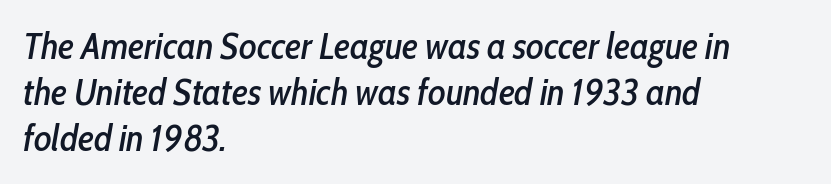
{"italic": "yes", "lean": "right", "slant_degrees": 10, "width": "condensed", "stroke_contrast": "low", "x_height": "medium", "monospaced": "no", "underline": "no", "align": "left", "line_spacing_ratio": 1.24, "letter_spacing": "normal", "letter_spacing_em": 0.0, "glyph_px": 37}
